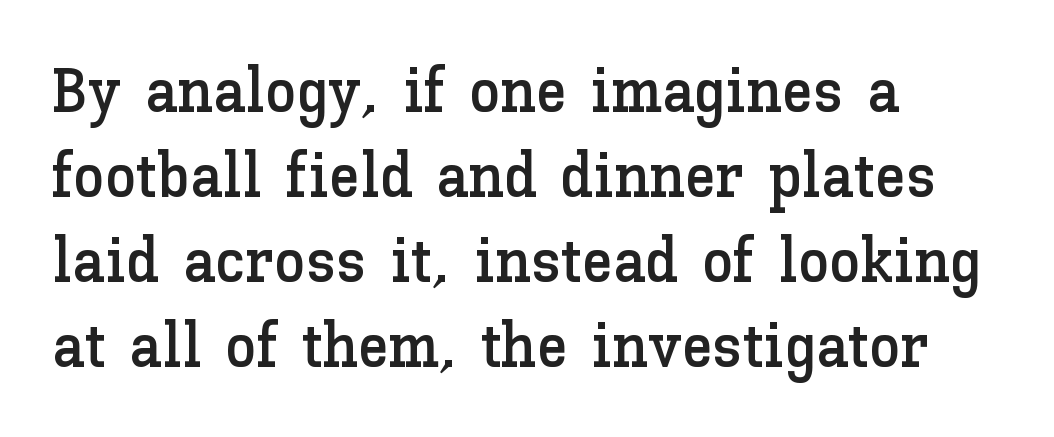
Q: Is the text italic (slanted)? A: No, it is upright.
Q: Is the text underlined? A: No.
Q: How is the paragraph aligned? A: Left-aligned.
Q: Is the spacing between letters normal or unusually wide? A: Normal.
Q: Is the spacing between lines tight, normal or loose? A: Normal.
Q: Width (condensed, normal, or wide)? A: Normal.
Q: Stroke contrast? A: Low.
Q: x-height? A: Medium.
Q: Monospaced? A: No.
